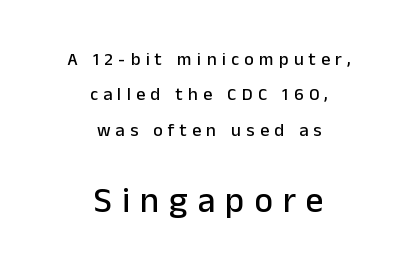
The image shows 35 px sans-serif type, upright; set centered, loose line spacing (1.97x), unusually wide letter spacing (+0.29 em), not underlined; the second (bottom) block is 1.94x larger; low stroke contrast and a medium x-height.
